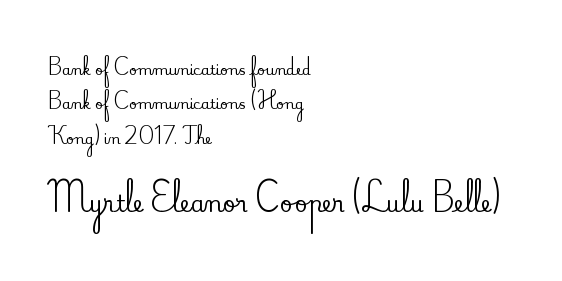
The image shows 22 px text type, upright; set left-aligned, loose line spacing (2.46x), normal letter spacing, not underlined; the second (bottom) block is 1.57x larger.
